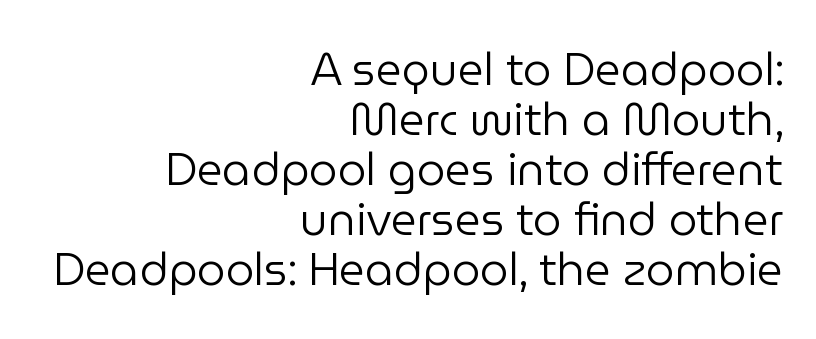
{"serif": "no", "italic": "no", "bold": "no", "weight": "regular", "width": "normal", "stroke_contrast": "low", "x_height": "medium", "monospaced": "no", "underline": "no", "align": "right", "line_spacing": "tight", "line_spacing_ratio": 1.11, "letter_spacing": "normal", "letter_spacing_em": 0.0, "glyph_px": 45}
